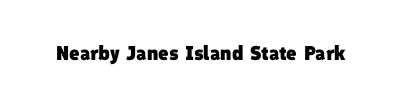
Standard letterfit; no display-style spreading of the glyphs. Plenty of ink on the page — the face is bold. The string is rendered with underlining switched off.
